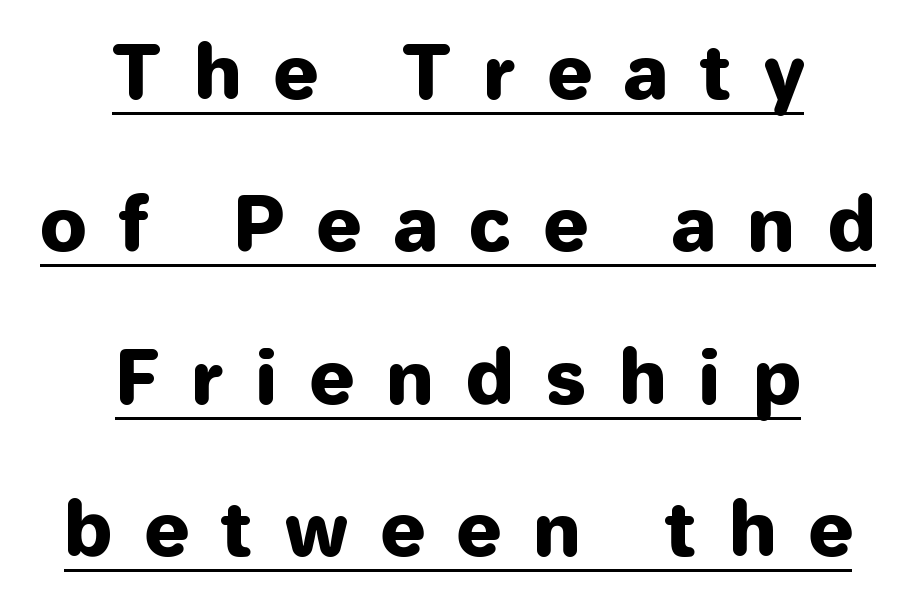
{"serif": "no", "italic": "no", "width": "normal", "stroke_contrast": "low", "x_height": "medium", "monospaced": "no", "underline": "yes", "align": "center", "line_spacing": "loose", "line_spacing_ratio": 2.06, "letter_spacing": "wide", "letter_spacing_em": 0.45, "glyph_px": 74}
